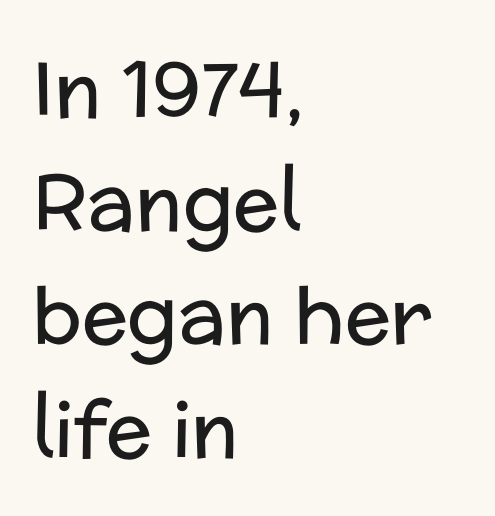
Q: Is the text bold? A: No.
Q: Is the text italic (slanted)? A: No, it is upright.
Q: Is the typeface a serif or a sans-serif typeface? A: Sans-serif.
Q: Is the text underlined? A: No.
Q: How is the paragraph aligned? A: Left-aligned.
Q: Is the spacing between letters normal or unusually wide? A: Normal.
Q: Is the spacing between lines tight, normal or loose? A: Normal.
Q: Width (condensed, normal, or wide)? A: Normal.
Q: Stroke contrast? A: Low.
Q: x-height? A: Medium.
Q: Monospaced? A: No.
